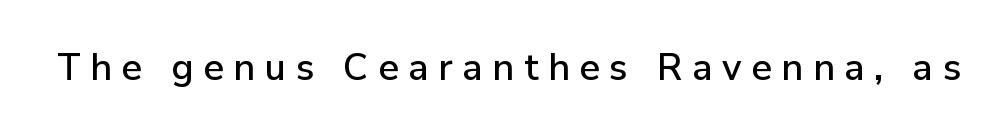
Q: Is the text italic (slanted)? A: No, it is upright.
Q: Is the typeface a serif or a sans-serif typeface? A: Sans-serif.
Q: Is the text underlined? A: No.
Q: Is the spacing between letters normal or unusually wide? A: Unusually wide.
Q: Width (condensed, normal, or wide)? A: Normal.
Q: Stroke contrast? A: Low.
Q: x-height? A: Medium.
Q: Monospaced? A: No.
